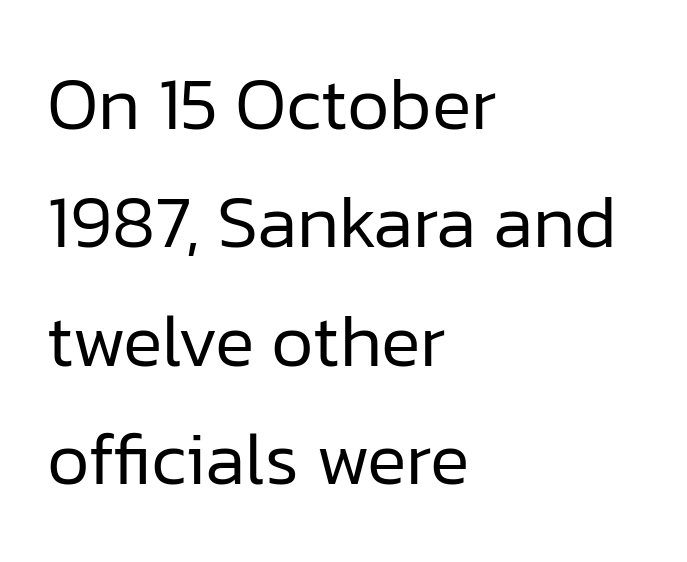
{"serif": "no", "italic": "no", "bold": "no", "weight": "regular", "width": "normal", "stroke_contrast": "low", "x_height": "medium", "monospaced": "no", "underline": "no", "align": "left", "line_spacing": "normal", "line_spacing_ratio": 1.6, "letter_spacing": "normal", "letter_spacing_em": 0.0, "glyph_px": 74}
